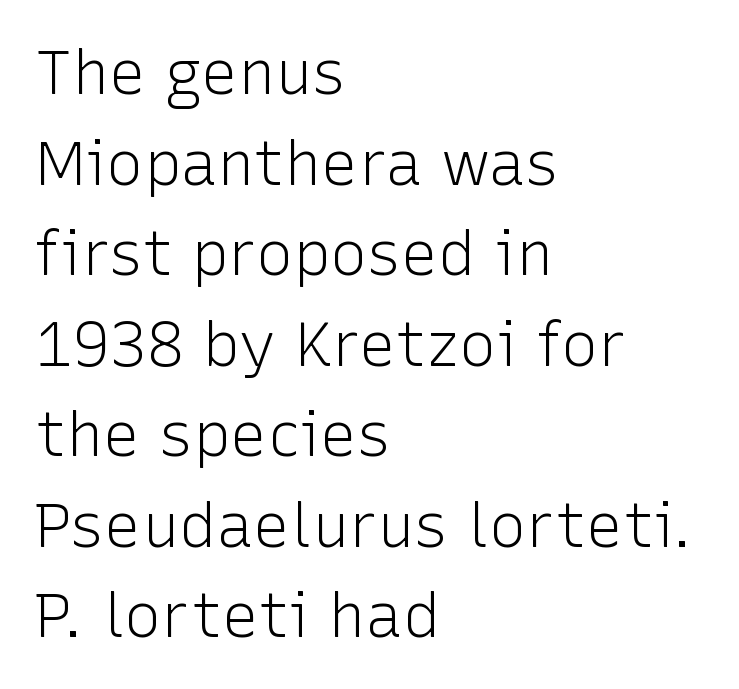
Q: Is the text bold? A: No.
Q: Is the text italic (slanted)? A: No, it is upright.
Q: Is the typeface a serif or a sans-serif typeface? A: Sans-serif.
Q: Is the text underlined? A: No.
Q: How is the paragraph aligned? A: Left-aligned.
Q: Is the spacing between letters normal or unusually wide? A: Normal.
Q: Is the spacing between lines tight, normal or loose? A: Normal.
Q: Width (condensed, normal, or wide)? A: Normal.
Q: Stroke contrast? A: Low.
Q: x-height? A: Medium.
Q: Monospaced? A: No.
